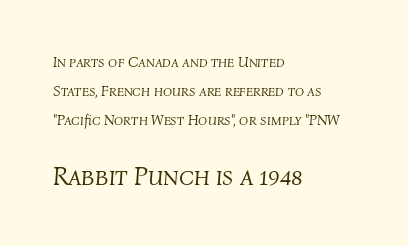
Q: Is the text bold? A: No.
Q: Is the text italic (slanted)? A: Yes, it leans right by about 4 degrees.
Q: Is the text underlined? A: No.
Q: How is the paragraph aligned? A: Left-aligned.
Q: Is the spacing between letters normal or unusually wide? A: Normal.
Q: Is the spacing between lines tight, normal or loose? A: Loose.
Q: Which block of text is set in a larger size, the first (top) or the second (bottom)? A: The second (bottom) one.
